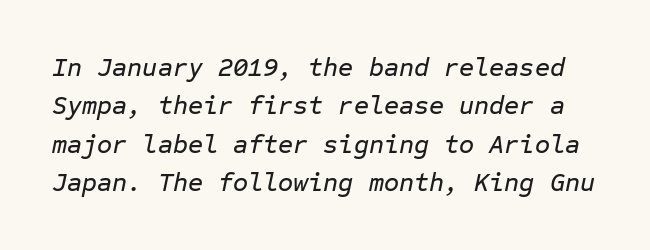
The type is set solid horizontally, with unmodified tracking. You can tell it's italic because the verticals aren't actually vertical. The rows are spaced the way most documents space them. The words here are not underlined.
